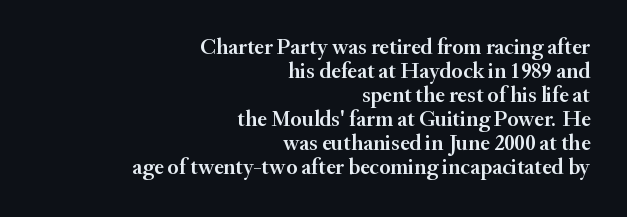
The glyphs have the mass of a demibold cut, below bold. Glance below the letters and you will spot only blank space. Ascenders rise straight up at ninety degrees. In CSS terms this would be text-align: right.
